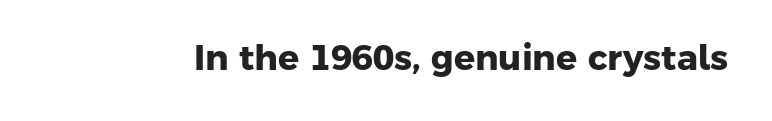
Is the letter spacing exaggerated? No — it looks like the ordinary default. I'd call this a sans setting — the letters go barefoot. Underline: absent. The rendering uses natural spacing where letterforms have individual widths. Thick stems and heavy bowls — unmistakably bold.
